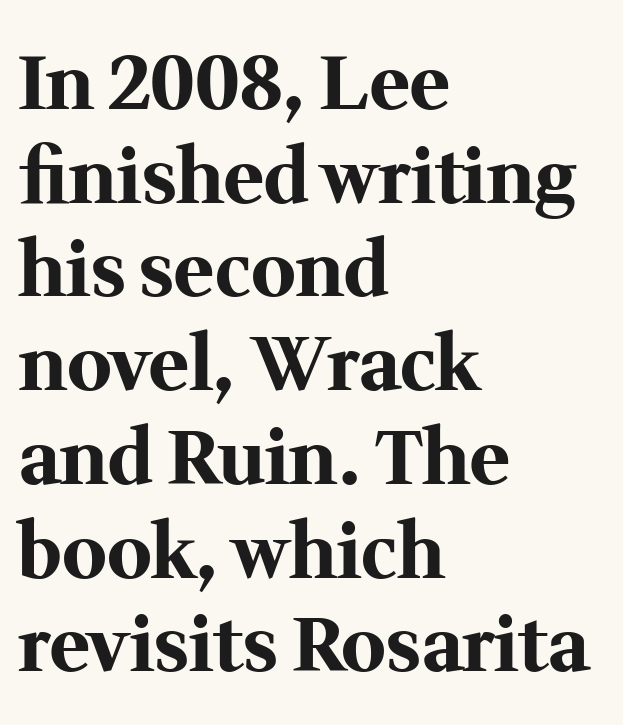
{"serif": "yes", "italic": "no", "bold": "yes", "weight": "bold", "width": "normal", "stroke_contrast": "medium", "x_height": "medium", "monospaced": "no", "underline": "no", "align": "left", "line_spacing": "normal", "line_spacing_ratio": 1.25, "letter_spacing": "normal", "letter_spacing_em": 0.0, "glyph_px": 75}
